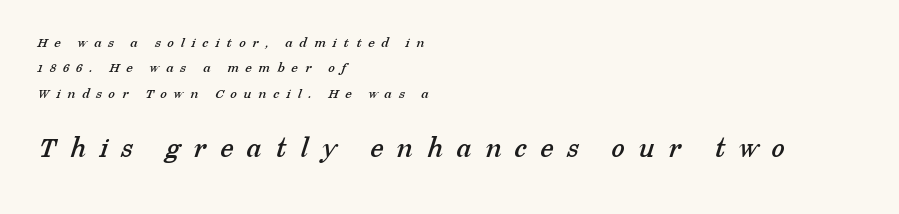
The image shows 30 px serif type; set left-aligned, normal line spacing (1.7x), unusually wide letter spacing (+0.46 em), not underlined; the second (bottom) block is 2.0x larger; low stroke contrast and a medium x-height.
